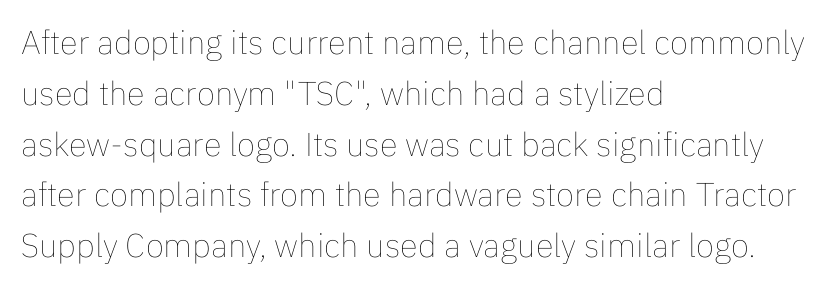
{"italic": "no", "bold": "no", "weight": "thin", "width": "normal", "stroke_contrast": "low", "x_height": "medium", "monospaced": "no", "underline": "no", "align": "left", "line_spacing": "normal", "line_spacing_ratio": 1.54, "letter_spacing": "normal", "letter_spacing_em": 0.0, "glyph_px": 33}
